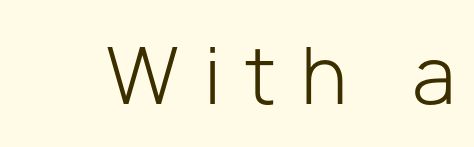
The image shows 79 px light sans-serif type, upright; set unusually wide letter spacing (+0.31 em), not underlined; low stroke contrast and a medium x-height.
